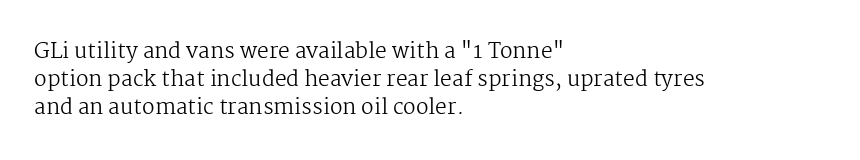
The image shows 21 px text type, upright; set left-aligned, normal line spacing (1.33x), normal letter spacing, not underlined.
